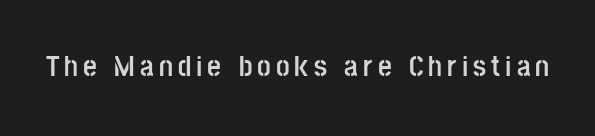
Q: Is the text bold? A: Yes.
Q: Is the text italic (slanted)? A: No, it is upright.
Q: Is the typeface a serif or a sans-serif typeface? A: Sans-serif.
Q: Is the text underlined? A: No.
Q: Width (condensed, normal, or wide)? A: Condensed.
Q: Stroke contrast? A: Low.
Q: x-height? A: Large.
Q: Monospaced? A: No.
